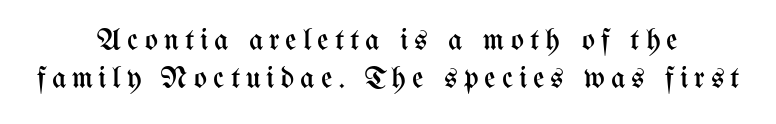
The image shows 31 px regular-weight, condensed type, upright; set centered, line spacing 1.22x, not underlined; medium stroke contrast and a medium x-height.
